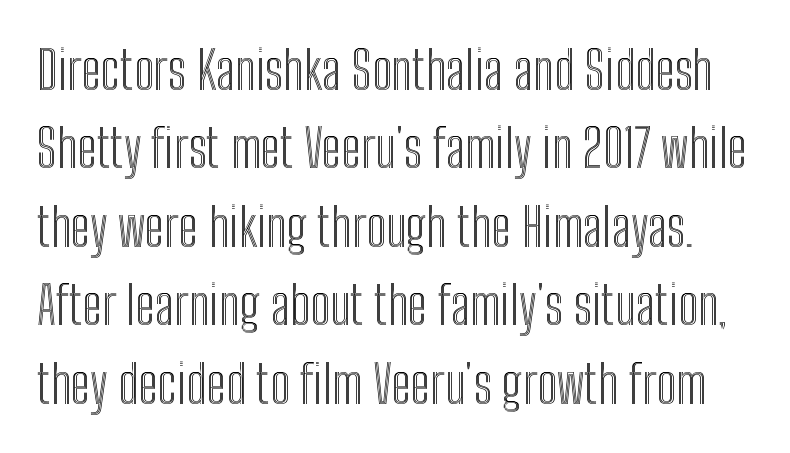
The letters sit at their default tracking, neither squeezed nor spread. Each letter keeps its own natural width here, so spacing adapts to shape. Baseline-to-baseline distance is the conventional proportion of letter height. This sample uses an upright cut, with every glyph sitting square on the baseline. Anything drawn beneath the words? Only blank space.
